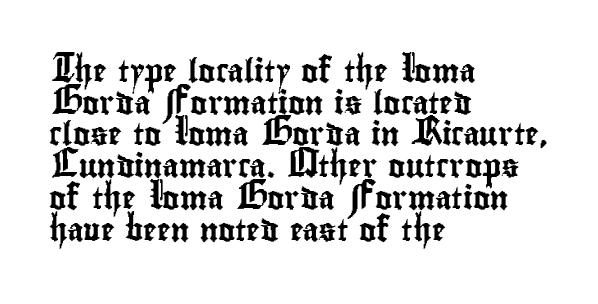
{"italic": "no", "underline": "no", "align": "left", "line_spacing": "normal", "line_spacing_ratio": 1.38, "letter_spacing": "normal", "letter_spacing_em": 0.0, "glyph_px": 23}
